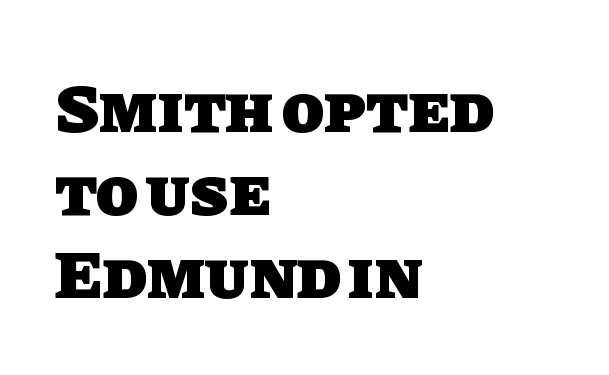
The image shows 69 px heavy sans-serif type; set left-aligned, line spacing 1.2x, normal letter spacing, not underlined; low stroke contrast and a large x-height.
